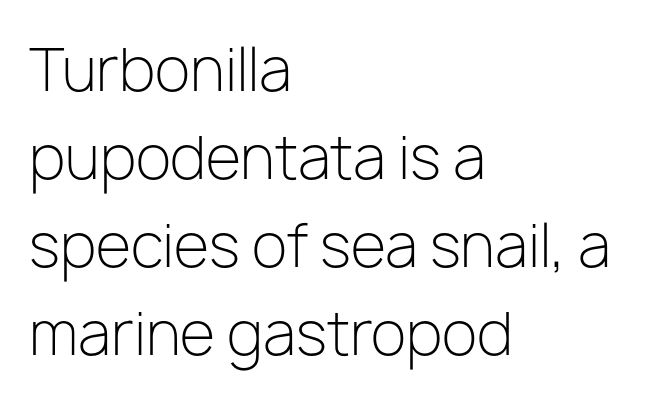
The image shows 58 px light sans-serif type, upright; set left-aligned, normal line spacing (1.52x), normal letter spacing, not underlined; low stroke contrast and a medium x-height.
